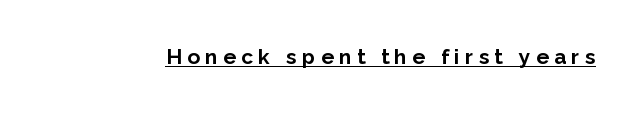
Is there an underline? Yes — a line sits under the letters. This rendering widens character spacing well past its baseline value. Strokes here are thick enough to call this a true bold. Is there any slant? The stems are plumb.
